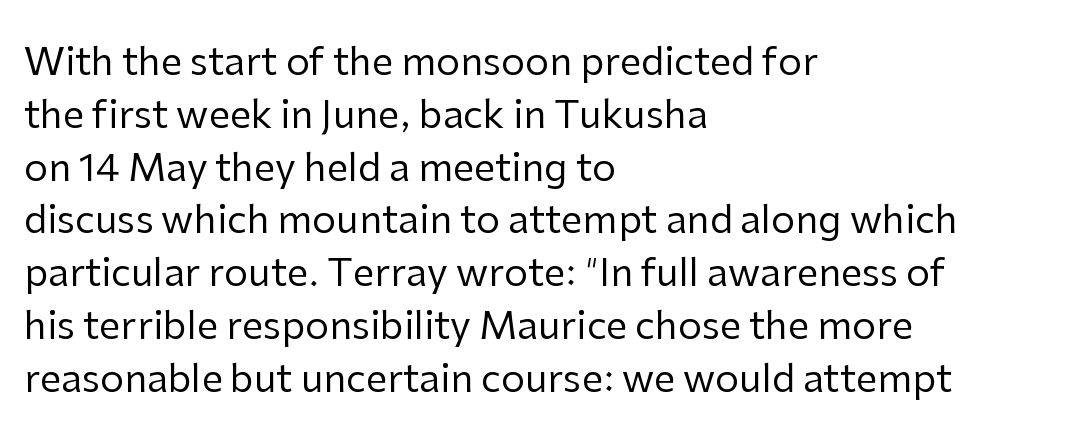
{"serif": "no", "italic": "no", "bold": "no", "weight": "regular", "width": "normal", "stroke_contrast": "low", "x_height": "medium", "monospaced": "no", "underline": "no", "align": "left", "line_spacing": "normal", "line_spacing_ratio": 1.39, "letter_spacing": "normal", "letter_spacing_em": 0.0, "glyph_px": 38}
